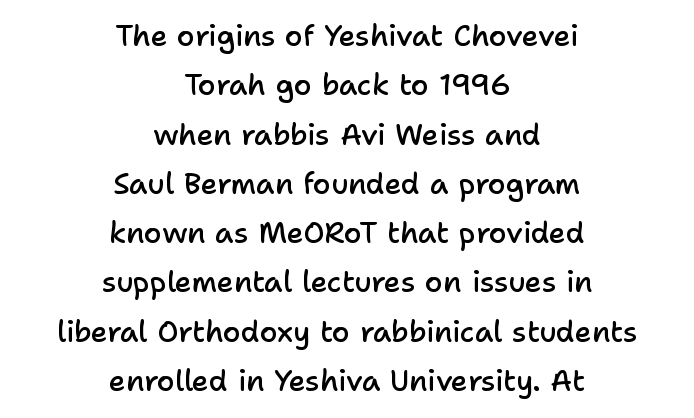
Q: Is the text bold? A: Semi-bold.
Q: Is the text italic (slanted)? A: No, it is upright.
Q: Is the typeface a serif or a sans-serif typeface? A: Sans-serif.
Q: Is the text underlined? A: No.
Q: How is the paragraph aligned? A: Centered.
Q: Is the spacing between letters normal or unusually wide? A: Normal.
Q: Is the spacing between lines tight, normal or loose? A: Normal.
Q: Width (condensed, normal, or wide)? A: Normal.
Q: Stroke contrast? A: Low.
Q: x-height? A: Medium.
Q: Monospaced? A: No.
